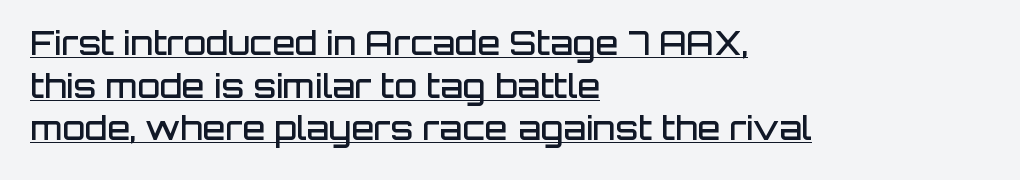
Q: Is the text bold? A: Semi-bold.
Q: Is the text italic (slanted)? A: No, it is upright.
Q: Is the typeface a serif or a sans-serif typeface? A: Sans-serif.
Q: Is the text underlined? A: Yes.
Q: How is the paragraph aligned? A: Left-aligned.
Q: Is the spacing between letters normal or unusually wide? A: Normal.
Q: Is the spacing between lines tight, normal or loose? A: Normal.
Q: Width (condensed, normal, or wide)? A: Normal.
Q: Stroke contrast? A: Low.
Q: x-height? A: Large.
Q: Monospaced? A: No.
